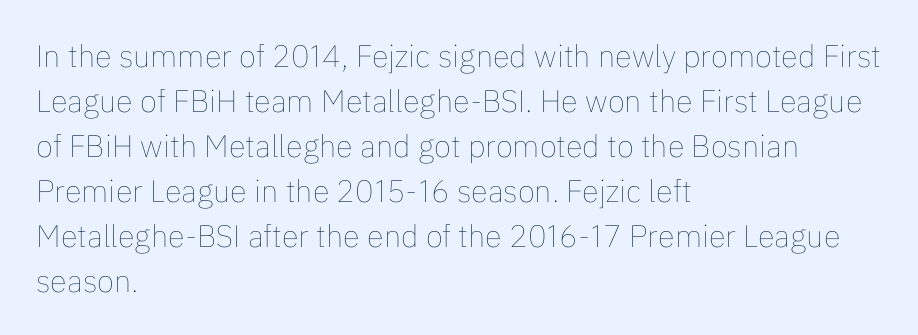
The type is set solid horizontally, with unmodified tracking. These lines are rendered in a variable-pitch font. Tall strokes in this sample are plumb rather than angled. The block of text has a typical density, with ordinary space between rows. The letters look calm and open, with moderate or lighter stems. Each line starts at the same left margin while the right side varies.
